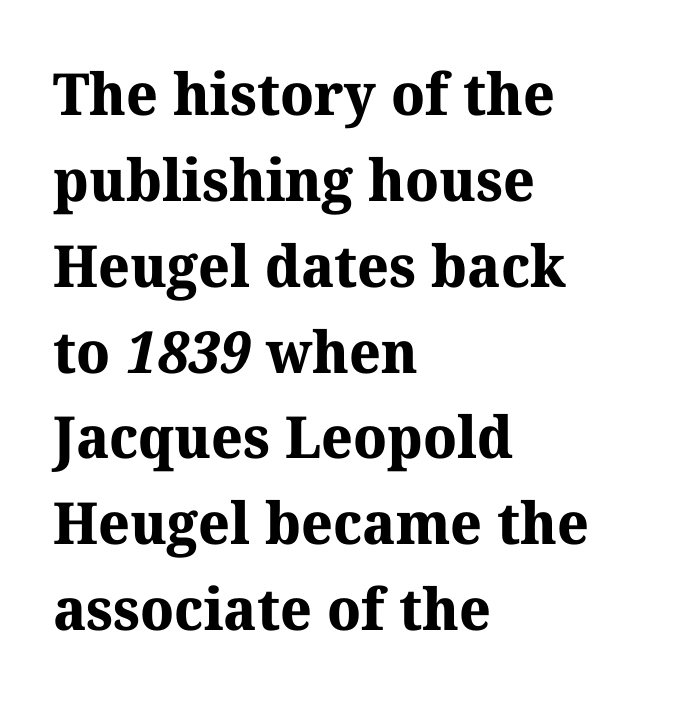
Stroke terminals: seriffed. Looks like regular typesetting: each glyph gets only the width it needs. Bold? Absolutely — the strokes are thick and heavy. Horizontal alignment here is leftward, the default for most running prose. Letters rest on an invisible, unmarked baseline.
